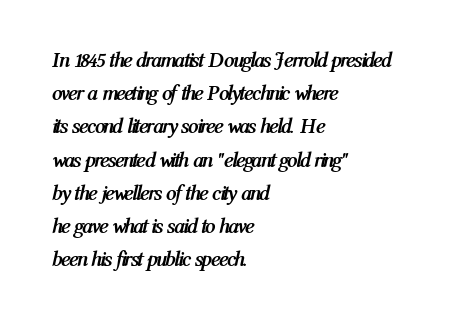
Q: Is the text bold? A: Yes.
Q: Is the text italic (slanted)? A: Yes, it leans right by about 12 degrees.
Q: Is the text underlined? A: No.
Q: How is the paragraph aligned? A: Left-aligned.
Q: Is the spacing between letters normal or unusually wide? A: Normal.
Q: Is the spacing between lines tight, normal or loose? A: Normal.
